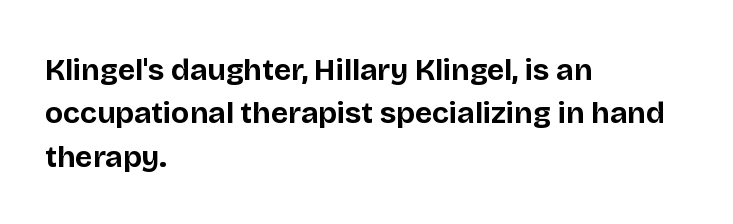
{"serif": "no", "italic": "no", "bold": "yes", "weight": "bold", "width": "normal", "stroke_contrast": "low", "x_height": "large", "monospaced": "no", "underline": "no", "align": "left", "line_spacing": "normal", "line_spacing_ratio": 1.45, "letter_spacing": "normal", "letter_spacing_em": 0.0, "glyph_px": 30}
